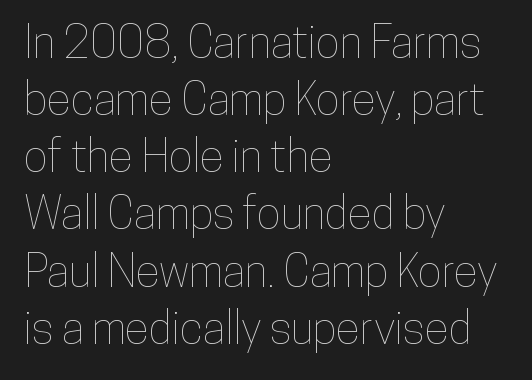
{"italic": "no", "width": "condensed", "stroke_contrast": "low", "x_height": "medium", "monospaced": "no", "underline": "no", "align": "left", "line_spacing": "normal", "line_spacing_ratio": 1.27, "letter_spacing": "normal", "letter_spacing_em": 0.0, "glyph_px": 45}
